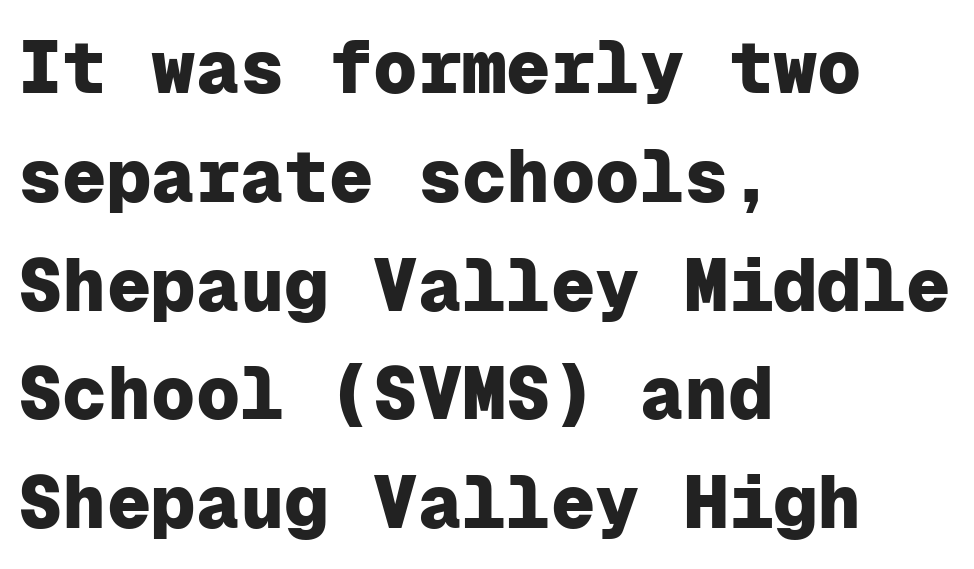
The image shows 74 px heavy sans-serif type, upright, monospaced; set left-aligned, normal line spacing (1.47x), normal letter spacing, not underlined; low stroke contrast and a medium x-height.
